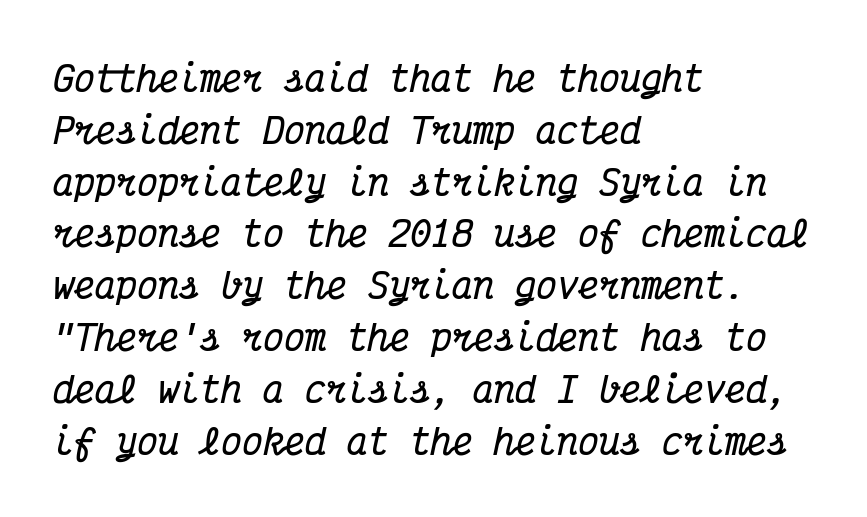
The image shows 35 px bold, condensed serif type, italic (leaning right), monospaced; set left-aligned, normal line spacing (1.48x), normal letter spacing, not underlined; medium stroke contrast and a medium x-height.
